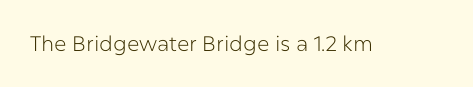
Q: Is the text bold? A: No.
Q: Is the text italic (slanted)? A: No, it is upright.
Q: Is the text underlined? A: No.
Q: Is the spacing between letters normal or unusually wide? A: Normal.
